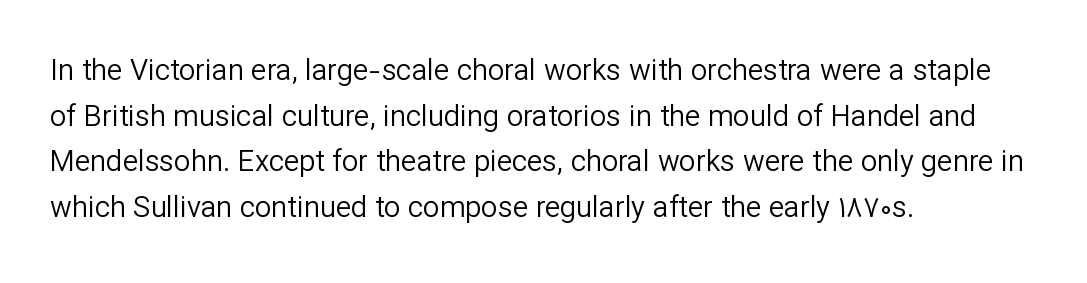
The image shows 29 px regular-weight sans-serif type, upright; set left-aligned, normal line spacing (1.57x), normal letter spacing, not underlined; low stroke contrast and a medium x-height.
